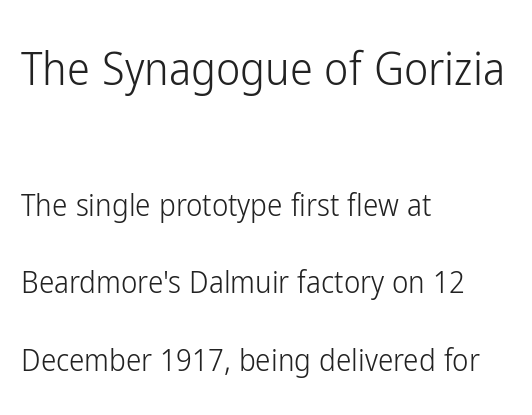
Letters rest on an invisible, unmarked baseline. Italic? Not at all — the glyphs are vertical. Spacing between characters is what you'd get straight out of the box. Size contrast runs from large at the top to small at the bottom.
